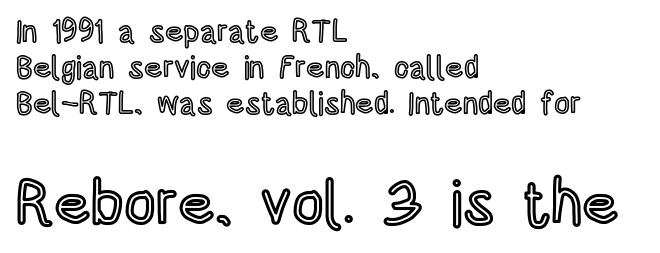
Standard letterfit; no display-style spreading of the glyphs. The more generous point size was reserved for the lower chunk. Letters rest on an invisible, unmarked baseline. The rendering uses natural spacing where letterforms have individual widths. Layout note: lines flush left. Characters remain perfectly vertical along every line.
